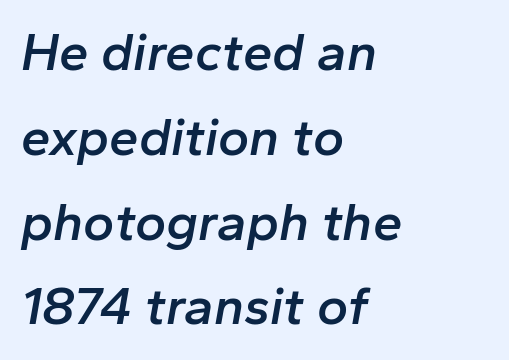
The image shows 53 px semibold type, italic (leaning right); set left-aligned, normal line spacing (1.6x), normal letter spacing, not underlined; low stroke contrast and a medium x-height.
